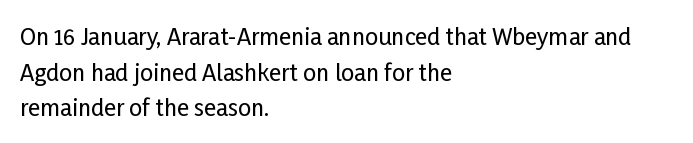
{"italic": "no", "underline": "no", "align": "left", "line_spacing": "normal", "line_spacing_ratio": 1.55, "letter_spacing": "normal", "letter_spacing_em": 0.0, "glyph_px": 23}
